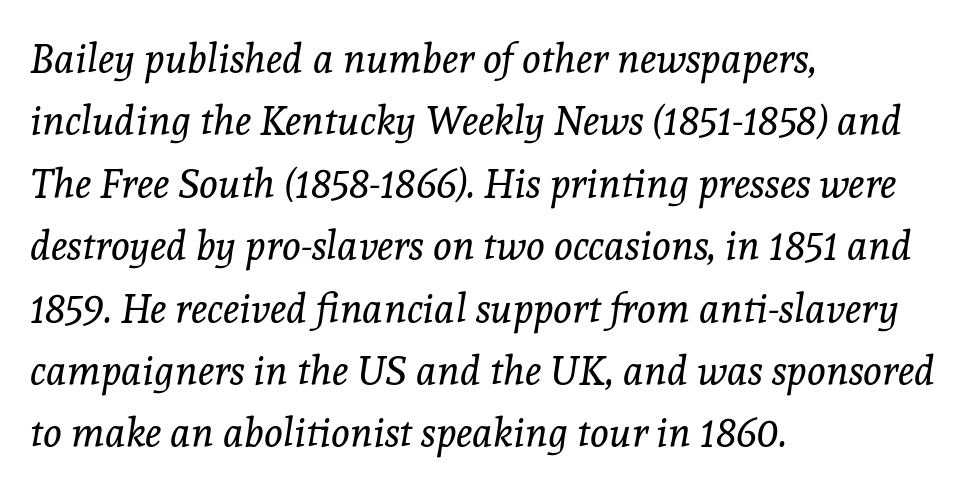
The image shows 40 px regular-weight serif type, italic (leaning right); set left-aligned, normal line spacing (1.56x), normal letter spacing, not underlined; a medium x-height.
